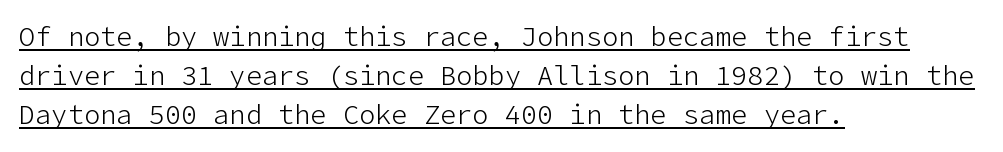
{"italic": "no", "bold": "no", "underline": "yes", "align": "left", "line_spacing": "normal", "line_spacing_ratio": 1.45, "letter_spacing": "normal", "letter_spacing_em": 0.0, "glyph_px": 27}
